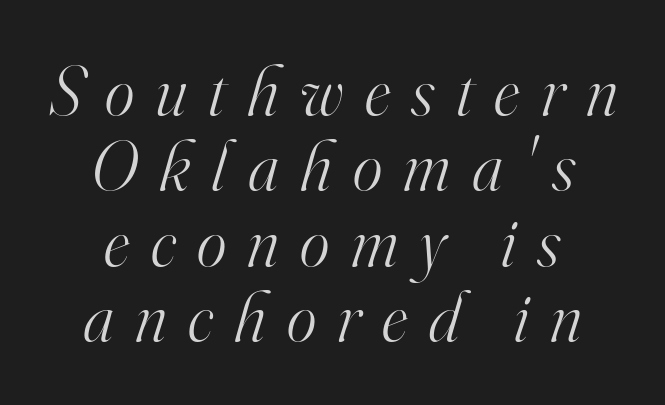
Line starts and ends both wander, symmetrically. The letters look calm and open, with moderate or lighter stems. The space beneath each line is pristine and unruled. Short note: letters widely spaced. The rendering applies a slant to the glyphs. Is this a sans? No — the strokes have serifs.
